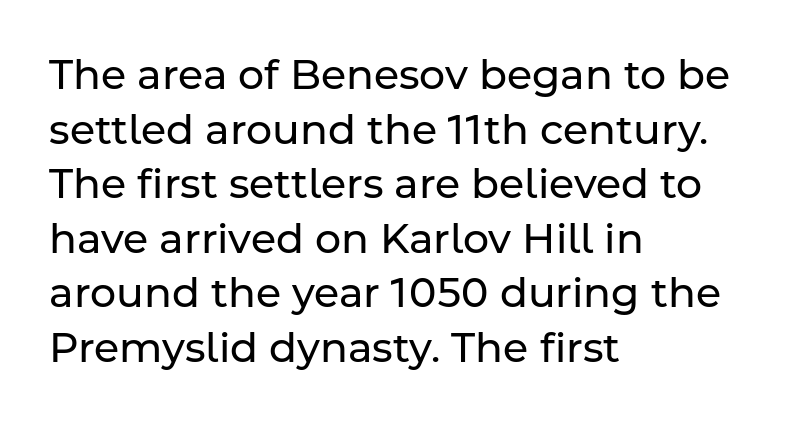
This sample has the flowing, uneven cadence of proportional lettering. The rag falls on the right side of this text block. The rendering shows plain stroke endings on the letterforms — a sans-serif design. Compared with typical body copy, the letter spacing here is the same.
